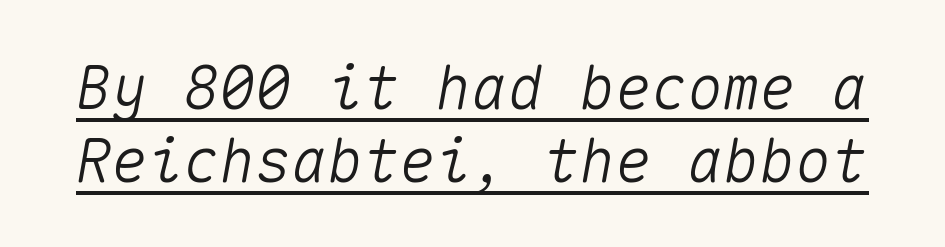
Q: Is the text italic (slanted)? A: Yes, it leans right by about 10 degrees.
Q: Is the text underlined? A: Yes.
Q: Is the spacing between letters normal or unusually wide? A: Normal.
Q: Width (condensed, normal, or wide)? A: Normal.
Q: Stroke contrast? A: Medium.
Q: x-height? A: Medium.
Q: Monospaced? A: Yes.
